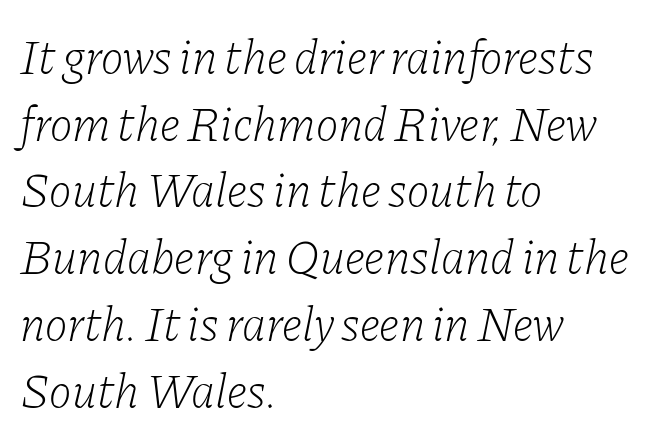
{"serif": "yes", "italic": "yes", "lean": "right", "slant_degrees": 11, "bold": "no", "weight": "light", "width": "normal", "stroke_contrast": "low", "x_height": "medium", "monospaced": "no", "underline": "no", "align": "left", "line_spacing": "normal", "line_spacing_ratio": 1.39, "letter_spacing": "normal", "letter_spacing_em": 0.0, "glyph_px": 48}
